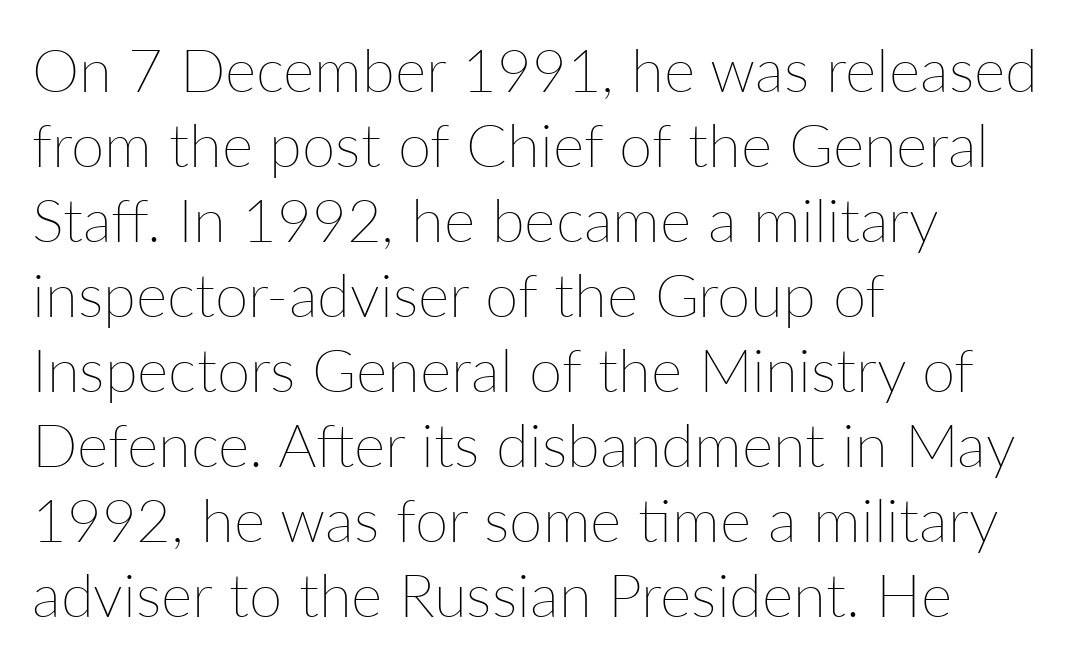
Reading down the column, the eye jumps a familiar distance to each next line. Words appear dense and cohesive because spacing is normal. These lines were composed using upright roman letters. A student would call this left alignment; a typographer would say flush left, rag right. Looks like regular typesetting: each glyph gets only the width it needs. Lines of text with bare space underneath.
